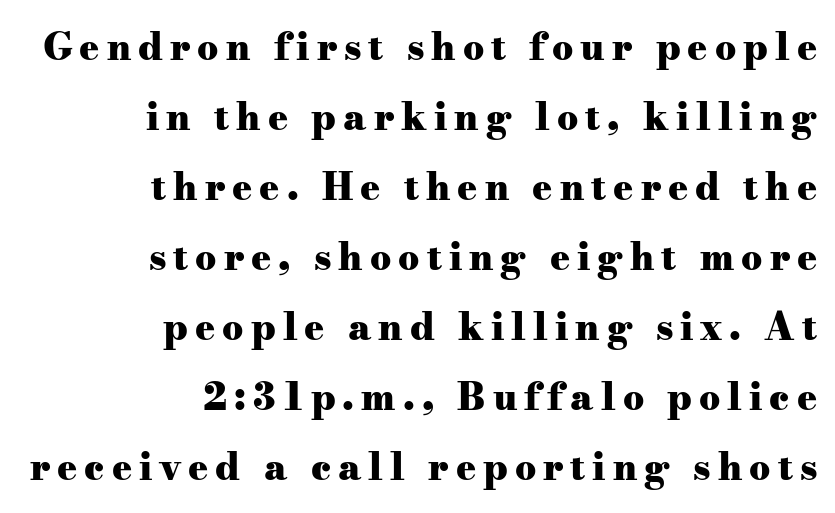
The image shows 37 px heavy, wide serif type, upright; set right-aligned, line spacing 1.89x, not underlined; medium stroke contrast and a small x-height.
